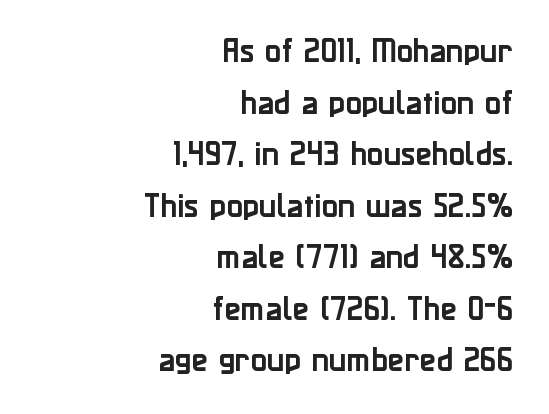
{"italic": "no", "underline": "no", "align": "right", "line_spacing": "loose", "line_spacing_ratio": 1.91, "letter_spacing": "normal", "letter_spacing_em": 0.0, "glyph_px": 27}
